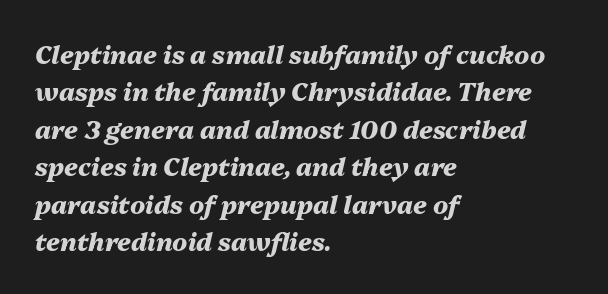
{"italic": "yes", "lean": "right", "slant_degrees": 13, "bold": "yes", "underline": "no", "align": "left", "line_spacing": "normal", "line_spacing_ratio": 1.5, "letter_spacing": "normal", "letter_spacing_em": 0.0, "glyph_px": 25}
